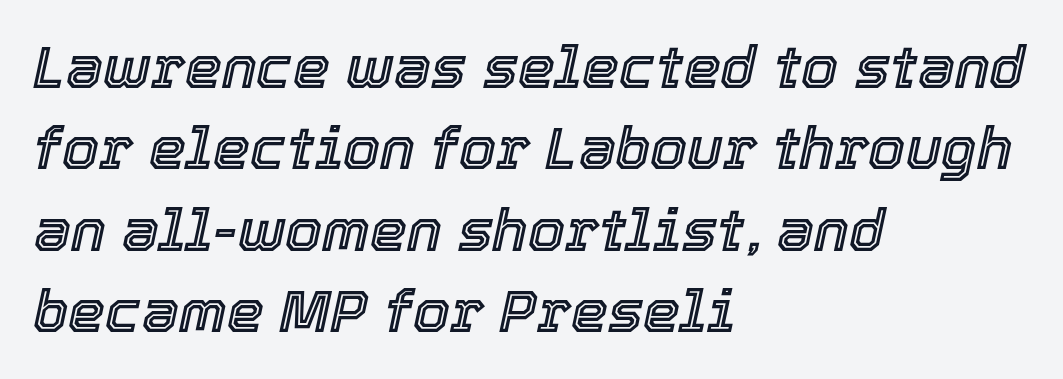
{"italic": "yes", "lean": "right", "slant_degrees": 12, "width": "normal", "x_height": "medium", "monospaced": "no", "underline": "no", "align": "left", "line_spacing": "normal", "line_spacing_ratio": 1.38, "letter_spacing": "normal", "letter_spacing_em": 0.0, "glyph_px": 59}
